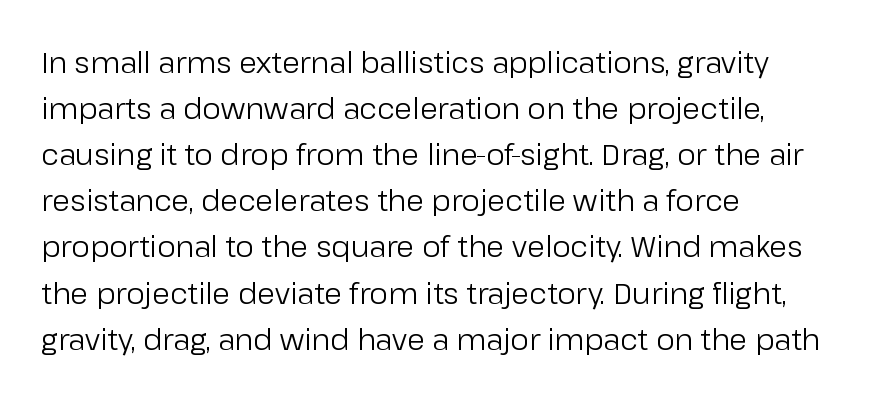
Q: Is the text bold? A: No.
Q: Is the text italic (slanted)? A: No, it is upright.
Q: Is the typeface a serif or a sans-serif typeface? A: Sans-serif.
Q: Is the text underlined? A: No.
Q: How is the paragraph aligned? A: Left-aligned.
Q: Is the spacing between letters normal or unusually wide? A: Normal.
Q: Is the spacing between lines tight, normal or loose? A: Normal.
Q: Width (condensed, normal, or wide)? A: Normal.
Q: Stroke contrast? A: Low.
Q: x-height? A: Medium.
Q: Monospaced? A: No.
